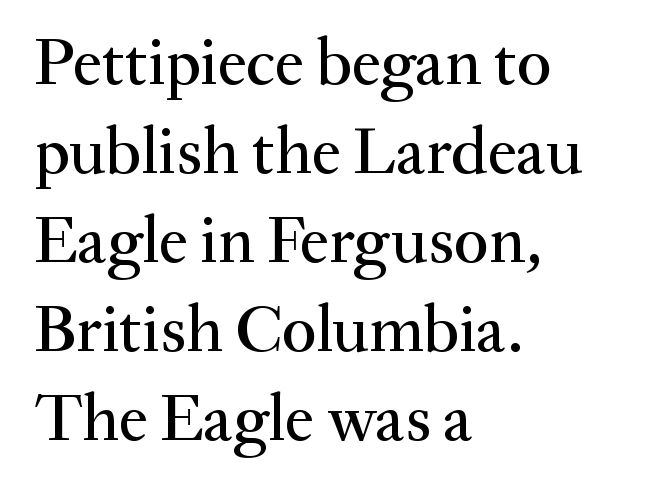
The image shows 66 px serif type, upright; set left-aligned, normal line spacing (1.35x), normal letter spacing, not underlined; medium stroke contrast and a small x-height.
